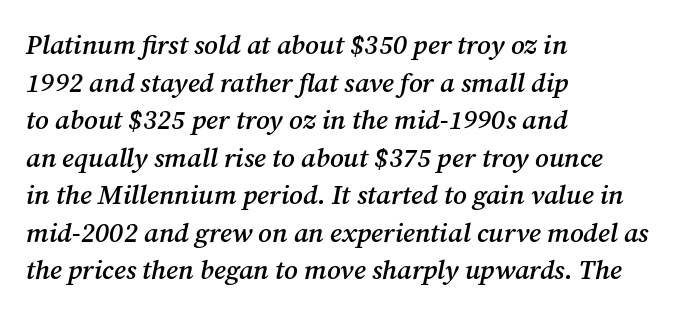
The image shows 27 px text type, italic (leaning right); set left-aligned, normal line spacing (1.39x), normal letter spacing, not underlined.
